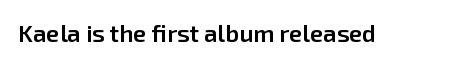
{"italic": "no", "bold": "semi", "underline": "no", "letter_spacing": "normal", "letter_spacing_em": 0.0, "glyph_px": 24}
